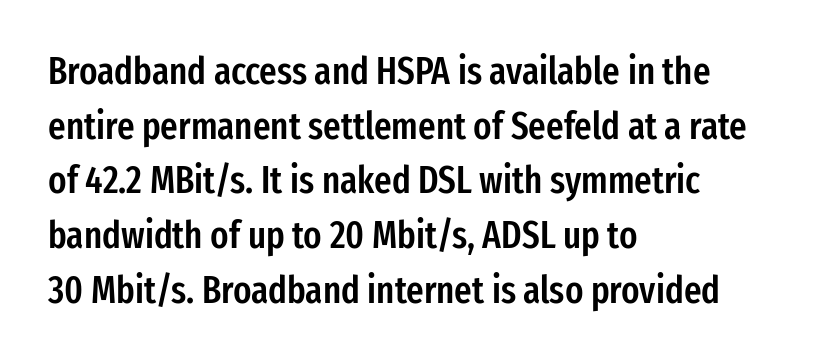
Q: Is the text bold? A: Semi-bold.
Q: Is the text italic (slanted)? A: No, it is upright.
Q: Is the typeface a serif or a sans-serif typeface? A: Sans-serif.
Q: Is the text underlined? A: No.
Q: How is the paragraph aligned? A: Left-aligned.
Q: Is the spacing between letters normal or unusually wide? A: Normal.
Q: Is the spacing between lines tight, normal or loose? A: Normal.
Q: Width (condensed, normal, or wide)? A: Condensed.
Q: Stroke contrast? A: Low.
Q: x-height? A: Medium.
Q: Monospaced? A: No.
